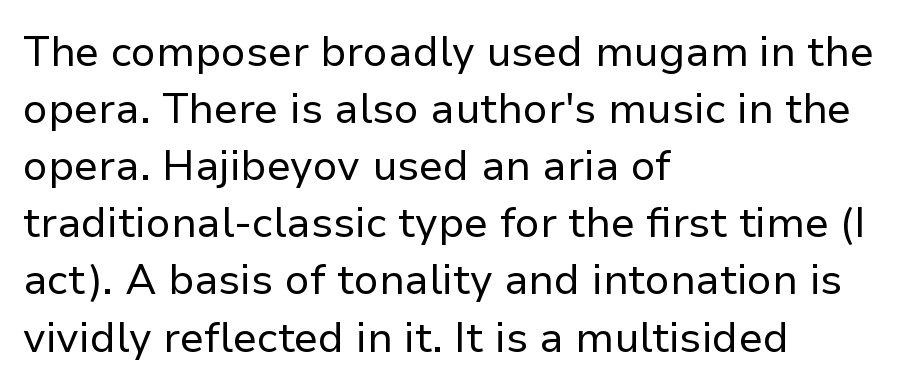
{"serif": "no", "italic": "no", "bold": "no", "weight": "regular", "width": "normal", "stroke_contrast": "low", "x_height": "medium", "monospaced": "no", "underline": "no", "align": "left", "line_spacing": "normal", "line_spacing_ratio": 1.36, "letter_spacing": "normal", "letter_spacing_em": 0.0, "glyph_px": 42}
